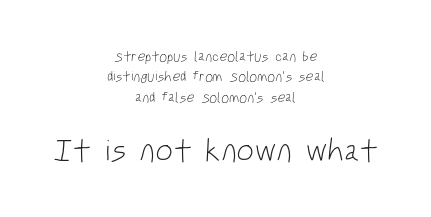
Q: Is the text bold? A: No.
Q: Is the typeface a serif or a sans-serif typeface? A: Sans-serif.
Q: Is the text underlined? A: No.
Q: How is the paragraph aligned? A: Centered.
Q: Is the spacing between letters normal or unusually wide? A: Normal.
Q: Is the spacing between lines tight, normal or loose? A: Normal.
Q: Which block of text is set in a larger size, the first (top) or the second (bottom)? A: The second (bottom) one.
Q: Width (condensed, normal, or wide)? A: Condensed.
Q: Stroke contrast? A: Low.
Q: x-height? A: Large.
Q: Monospaced? A: No.
